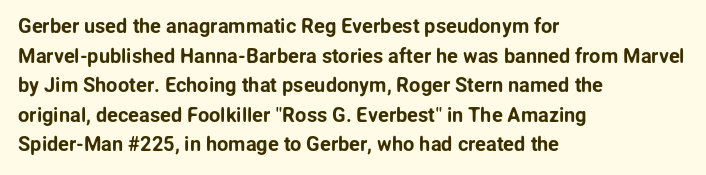
The words here are not underlined. Compared with typical paragraphs, the rows here are spaced about the same. Leftover space on each line is placed entirely after the last word. Students, note that the glyphs here touch the page at normal intervals. Italic: no, the glyphs are upright roman.
